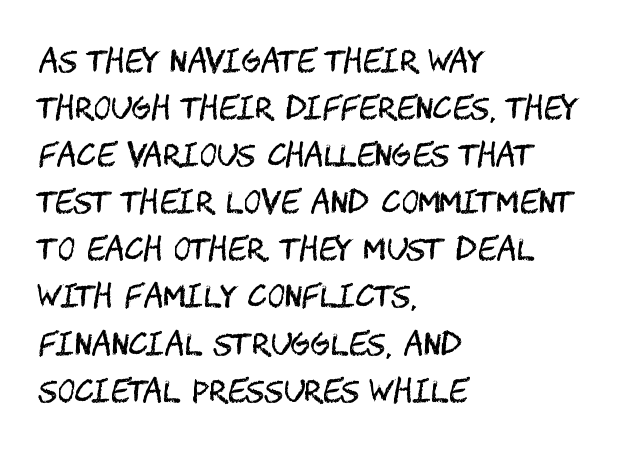
The lettering stays uniformly vertical, giving the passage a roman look. You can tell from the bare stems that sans-serif type was used. If you drew a ruler down the left edge, every line would touch it. Students, note that the glyphs here touch the page at normal intervals. Stroke mass is kept to a normal reading level or below. The string is rendered with underlining switched off.
